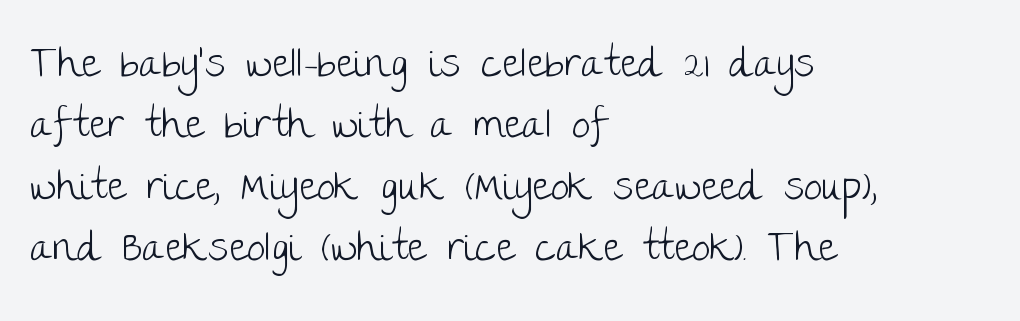
The image shows 41 px light sans-serif type, upright; set left-aligned, normal line spacing (1.5x), normal letter spacing, not underlined; low stroke contrast and a large x-height.
